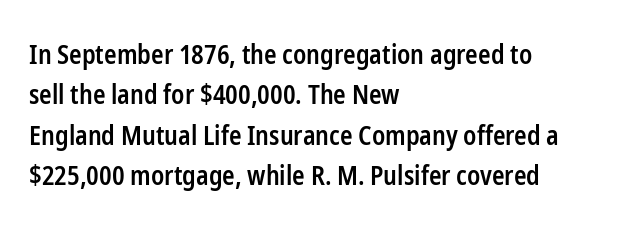
Q: Is the text bold? A: Semi-bold.
Q: Is the text italic (slanted)? A: No, it is upright.
Q: Is the text underlined? A: No.
Q: How is the paragraph aligned? A: Left-aligned.
Q: Is the spacing between letters normal or unusually wide? A: Normal.
Q: Is the spacing between lines tight, normal or loose? A: Normal.
